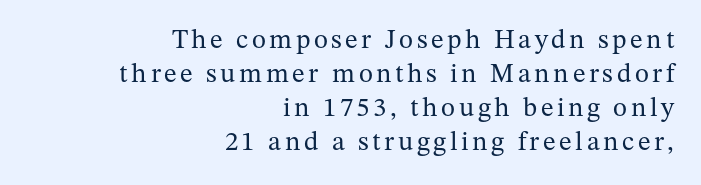
The image shows 27 px text type, upright; set right-aligned, normal line spacing (1.26x), not underlined.
